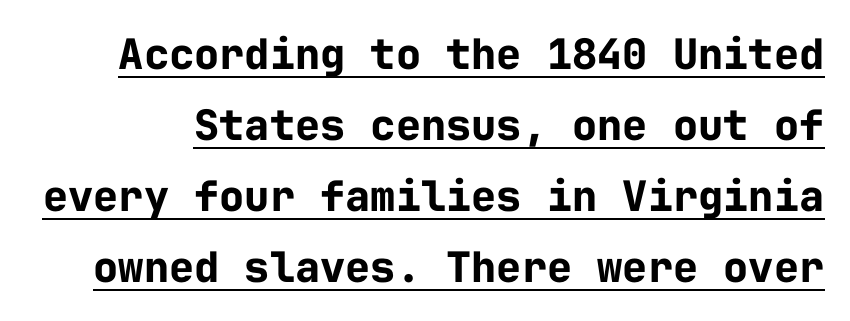
No extra tracking has been applied to these lines. The glyphs have the mass of a bold cut. Serif or sans? Sans — the stroke terminals are bare. In terms of posture, this sample is upright.
